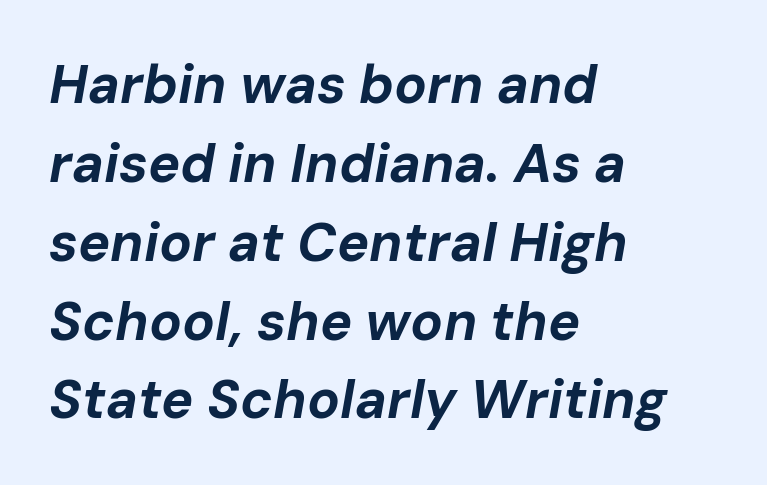
You could not count columns in this text — the font is proportionally spaced. Yep, that's italic — everything's leaning. Compared with typical body copy, the letter spacing here is the same. Any mark beneath the type? The region is blank. Students, this is bold: see how much ink each stroke carries.
